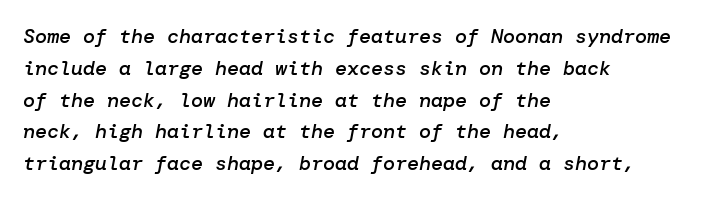
{"italic": "yes", "lean": "right", "slant_degrees": 10, "bold": "semi", "underline": "no", "align": "left", "line_spacing": "normal", "line_spacing_ratio": 1.59, "letter_spacing": "normal", "letter_spacing_em": 0.0, "glyph_px": 20}
